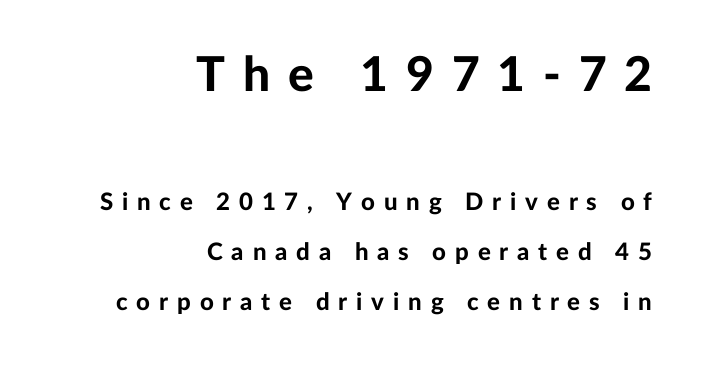
A dark, heavy texture on the line: the type is bold. If you drew a line through each stem, it would be perfectly vertical. Line ends are locked; line starts wander. Varying glyph widths throughout — classic text-font behaviour. Baseline-to-baseline distance is far greater than the letter height. These lines are composed in type without serifs.
